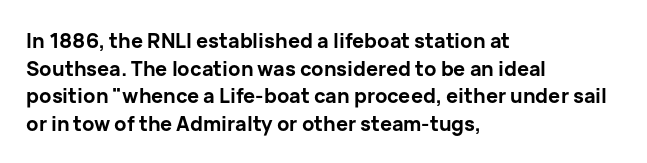
Q: Is the text bold? A: Yes.
Q: Is the text italic (slanted)? A: No, it is upright.
Q: Is the text underlined? A: No.
Q: How is the paragraph aligned? A: Left-aligned.
Q: Is the spacing between letters normal or unusually wide? A: Normal.
Q: Is the spacing between lines tight, normal or loose? A: Normal.
